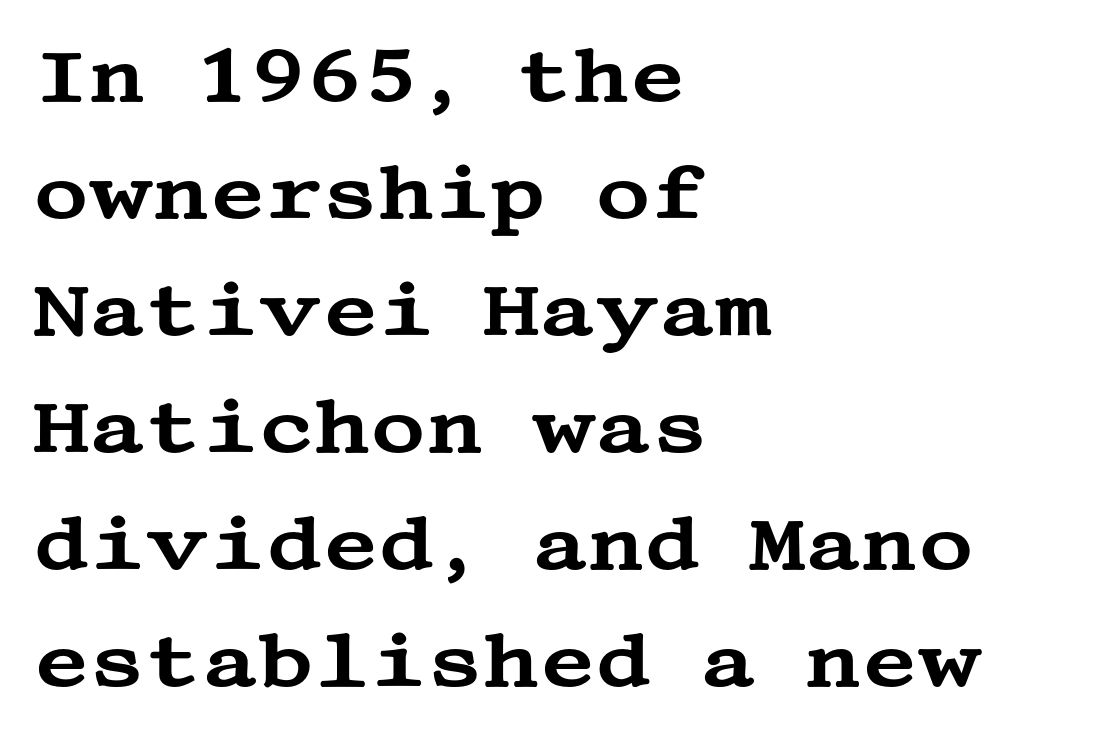
Q: Is the text italic (slanted)? A: No, it is upright.
Q: Is the typeface a serif or a sans-serif typeface? A: Serif.
Q: Is the text underlined? A: No.
Q: How is the paragraph aligned? A: Left-aligned.
Q: Is the spacing between letters normal or unusually wide? A: Normal.
Q: Is the spacing between lines tight, normal or loose? A: Normal.
Q: Width (condensed, normal, or wide)? A: Wide.
Q: Stroke contrast? A: Medium.
Q: x-height? A: Large.
